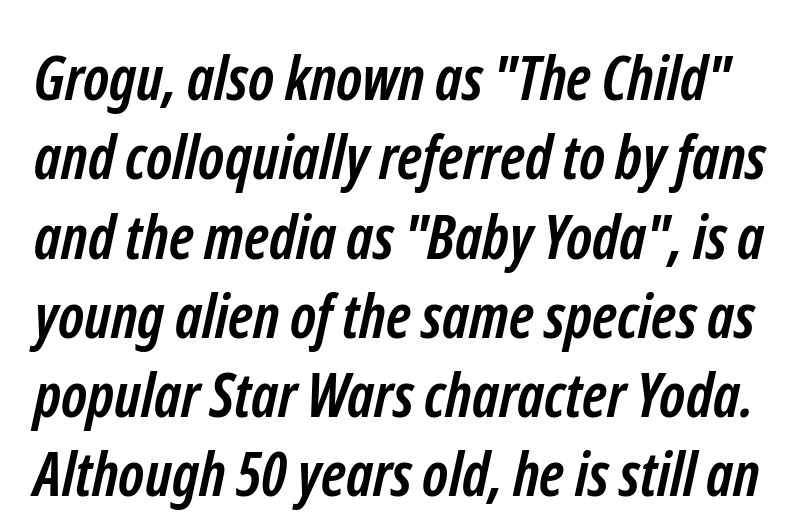
Q: Is the text bold? A: Yes.
Q: Is the typeface a serif or a sans-serif typeface? A: Sans-serif.
Q: Is the text underlined? A: No.
Q: Is the spacing between letters normal or unusually wide? A: Normal.
Q: Is the spacing between lines tight, normal or loose? A: Normal.
Q: Width (condensed, normal, or wide)? A: Condensed.
Q: Stroke contrast? A: Low.
Q: x-height? A: Medium.
Q: Monospaced? A: No.
